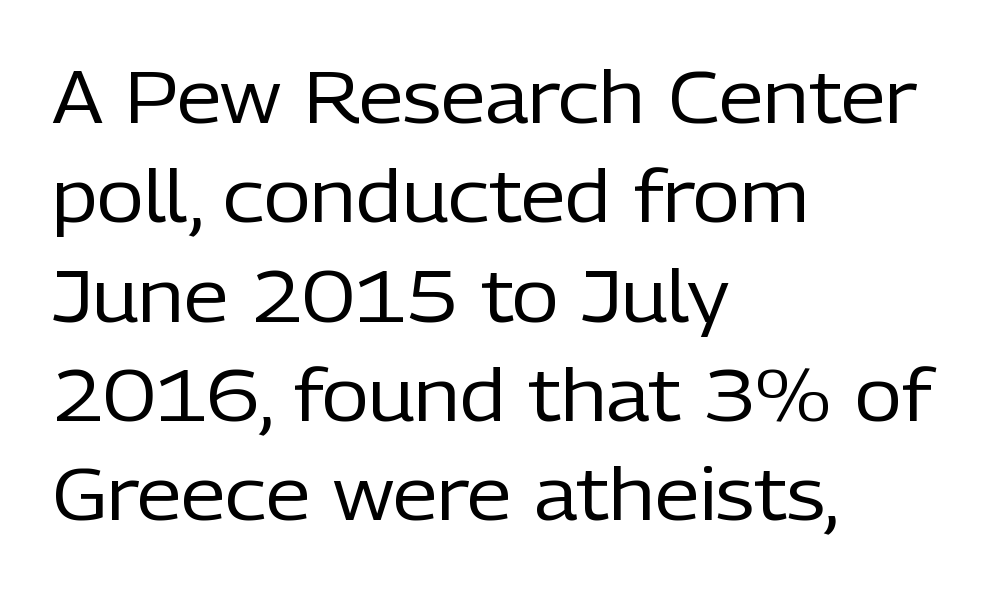
The lines in this sample share a left origin and differ only in where they stop. The passage shown has conventional tracking throughout. Character widths vary here, with narrow letters taking less room than wide ones. Nope, no serifs anywhere on these letters. Style check: upright.
